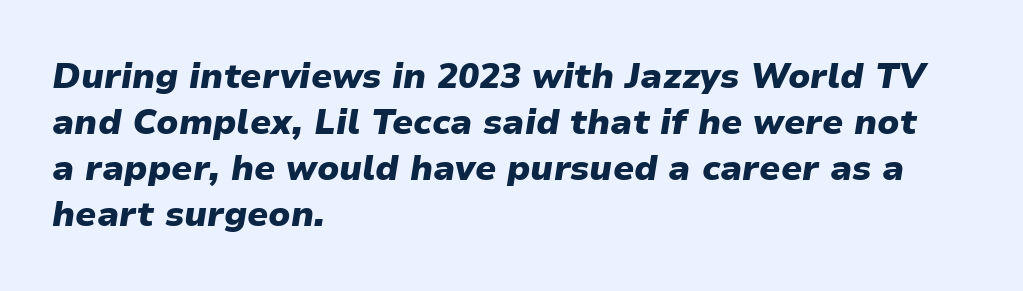
Q: Is the text bold? A: Yes.
Q: Is the text italic (slanted)? A: Yes, it leans right by about 9 degrees.
Q: Is the text underlined? A: No.
Q: How is the paragraph aligned? A: Left-aligned.
Q: Is the spacing between letters normal or unusually wide? A: Normal.
Q: Is the spacing between lines tight, normal or loose? A: Normal.
Q: Width (condensed, normal, or wide)? A: Normal.
Q: Stroke contrast? A: Low.
Q: x-height? A: Medium.
Q: Monospaced? A: No.
